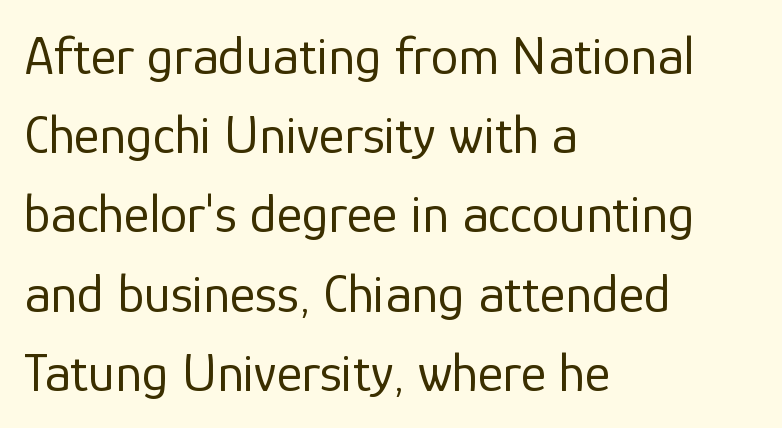
The axis of the letterforms is exactly vertical. Evenly set lines give the paragraph a standard silhouette. In terms of letterspacing, this is plain default setting. Each letter keeps its own natural width here, so spacing adapts to shape. The characters display no serif detailing; their extremities are plain.
